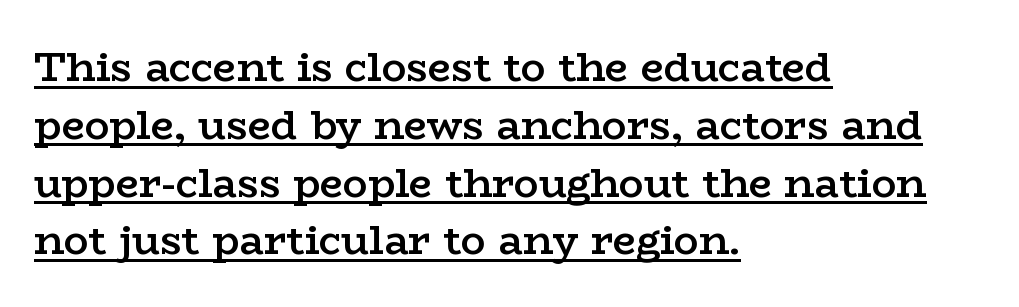
Q: Is the text bold? A: Semi-bold.
Q: Is the text italic (slanted)? A: No, it is upright.
Q: Is the typeface a serif or a sans-serif typeface? A: Serif.
Q: Is the text underlined? A: Yes.
Q: How is the paragraph aligned? A: Left-aligned.
Q: Is the spacing between letters normal or unusually wide? A: Normal.
Q: Is the spacing between lines tight, normal or loose? A: Normal.
Q: Width (condensed, normal, or wide)? A: Wide.
Q: Stroke contrast? A: Low.
Q: x-height? A: Medium.
Q: Monospaced? A: No.
